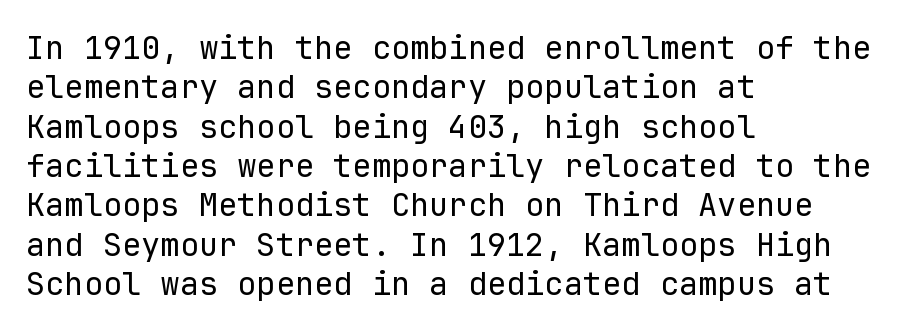
{"serif": "no", "italic": "no", "bold": "no", "weight": "regular", "width": "normal", "stroke_contrast": "low", "x_height": "medium", "monospaced": "yes", "underline": "no", "align": "left", "line_spacing_ratio": 1.23, "letter_spacing": "normal", "letter_spacing_em": 0.0, "glyph_px": 32}
